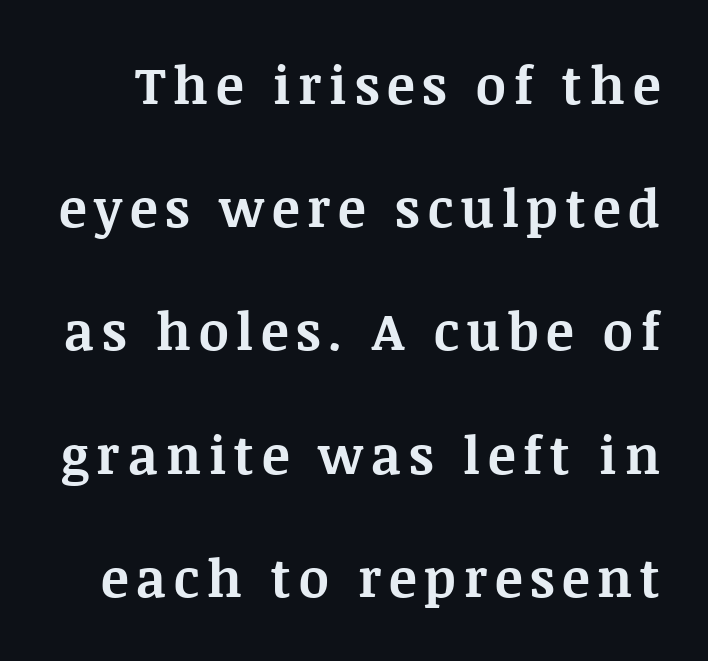
Q: Is the text bold? A: Yes.
Q: Is the text italic (slanted)? A: No, it is upright.
Q: Is the typeface a serif or a sans-serif typeface? A: Serif.
Q: Is the text underlined? A: No.
Q: Is the spacing between lines tight, normal or loose? A: Loose.
Q: Width (condensed, normal, or wide)? A: Normal.
Q: Stroke contrast? A: Medium.
Q: x-height? A: Large.
Q: Monospaced? A: No.
